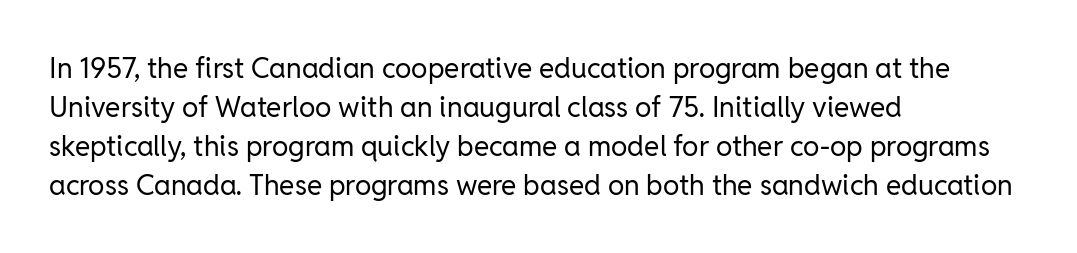
Leftover space on each line is placed entirely after the last word. This rendering leaves character spacing at its baseline value. Quick note: not italic, upright. The specimen omits any rule beneath the text block's lines. The rendering uses a moderate line-height, typical for paragraphs.
